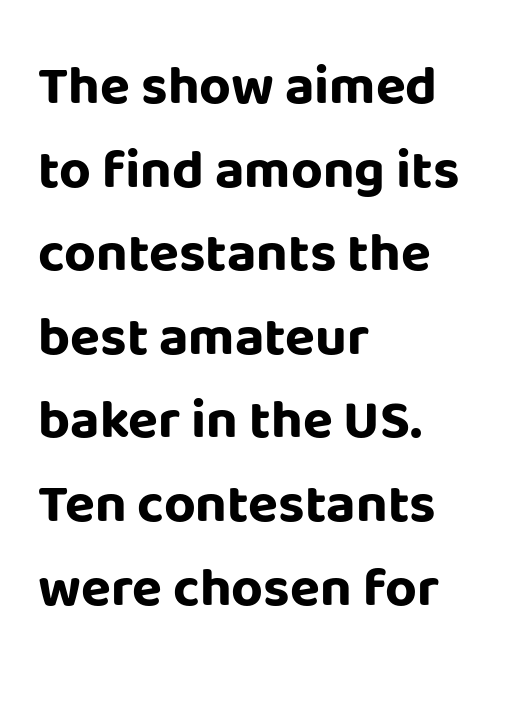
The image shows 55 px bold sans-serif type, upright; set left-aligned, normal line spacing (1.52x), normal letter spacing, not underlined; low stroke contrast and a large x-height.
